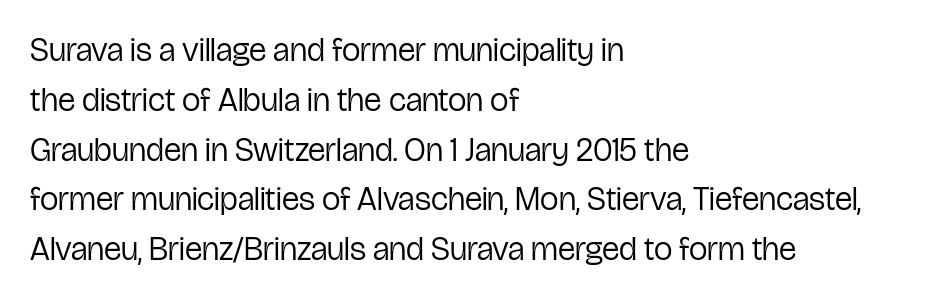
The image shows 33 px regular-weight, condensed sans-serif type, upright; set left-aligned, normal line spacing (1.51x), normal letter spacing, not underlined; low stroke contrast and a medium x-height.
